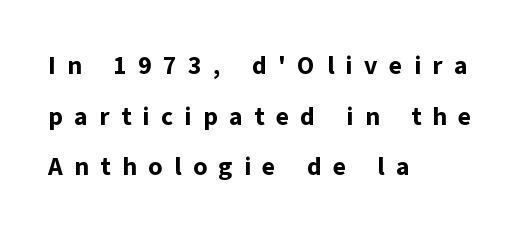
The rendering uses a bold face; every stroke is thick and dark. Display-style spreading of the glyphs; the letterfit is very open. The letters stand straight up with perfectly vertical stems. What's the leading like? Stretched, with rows far apart. These lines are set flush left with a ragged right edge.
